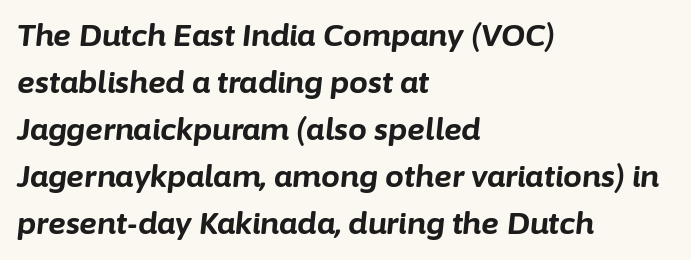
The rendering uses a bold face; every stroke is thick and dark. Quick note: italic. Only glyphs here, with clear space below each row. Think of a printed novel: that variable character pitch is what you see here. Horizontally, the lines are justified to the leading edge only. Summary of vertical rhythm: regular, with standard interline spacing.
